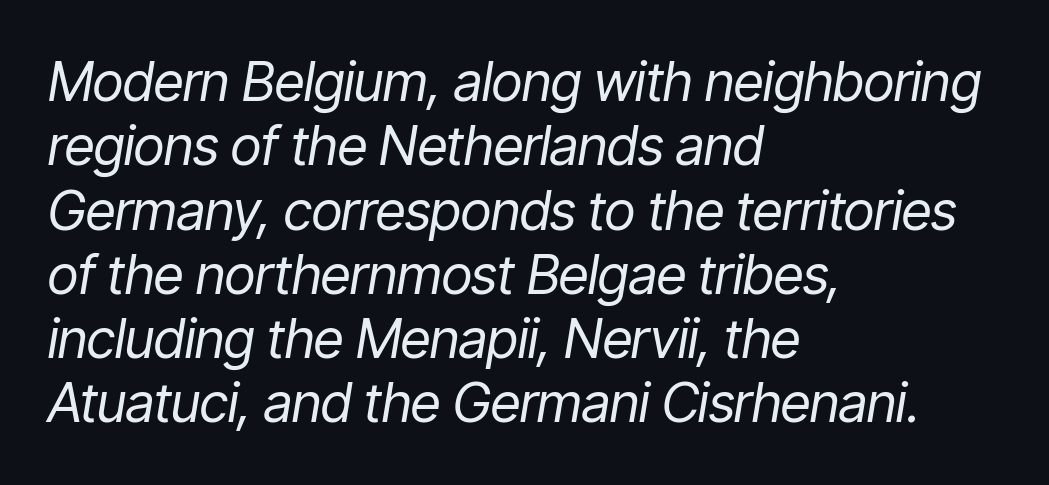
The image shows 54 px regular-weight, condensed type, italic (leaning right); set left-aligned, line spacing 1.19x, normal letter spacing, not underlined; low stroke contrast and a medium x-height.
